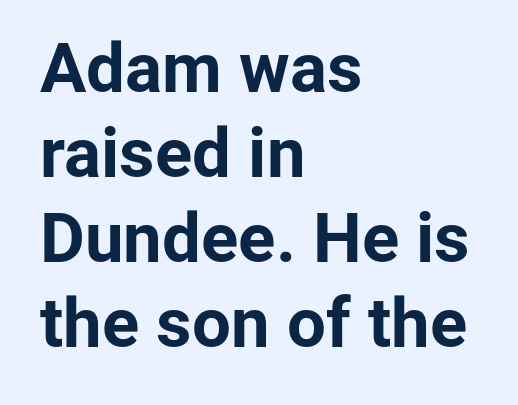
The image shows 69 px bold sans-serif type, upright; set left-aligned, line spacing 1.23x, normal letter spacing, not underlined; low stroke contrast and a medium x-height.
